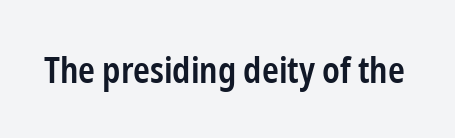
Q: Is the text bold? A: Semi-bold.
Q: Is the text italic (slanted)? A: No, it is upright.
Q: Is the typeface a serif or a sans-serif typeface? A: Sans-serif.
Q: Is the text underlined? A: No.
Q: Is the spacing between letters normal or unusually wide? A: Normal.
Q: Width (condensed, normal, or wide)? A: Condensed.
Q: Stroke contrast? A: Low.
Q: x-height? A: Medium.
Q: Monospaced? A: No.
